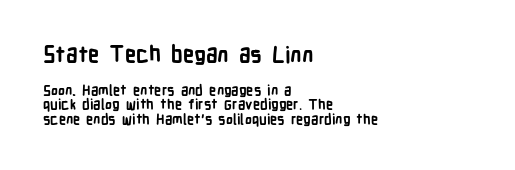
{"italic": "no", "bold": "yes", "underline": "no", "align": "left", "line_spacing": "tight", "line_spacing_ratio": 1.02, "letter_spacing": "normal", "letter_spacing_em": 0.0, "larger_block": "first", "size_ratio": 1.57, "glyph_px": 22}
